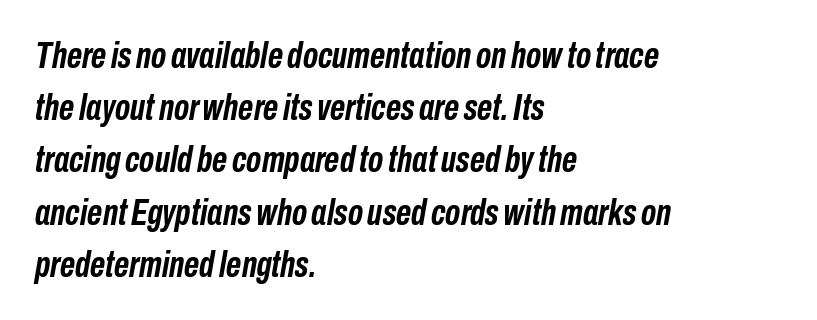
Q: Is the text bold? A: Yes.
Q: Is the text italic (slanted)? A: Yes, it leans right by about 10 degrees.
Q: Is the text underlined? A: No.
Q: How is the paragraph aligned? A: Left-aligned.
Q: Is the spacing between letters normal or unusually wide? A: Normal.
Q: Is the spacing between lines tight, normal or loose? A: Normal.
Q: Width (condensed, normal, or wide)? A: Condensed.
Q: Stroke contrast? A: Low.
Q: x-height? A: Medium.
Q: Monospaced? A: No.
